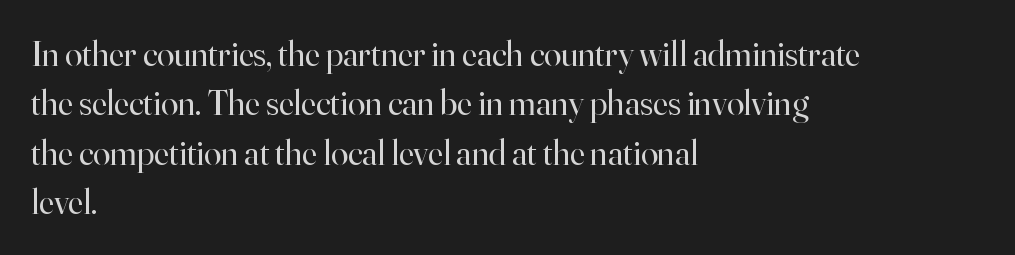
Q: Is the text bold? A: No.
Q: Is the text italic (slanted)? A: No, it is upright.
Q: Is the typeface a serif or a sans-serif typeface? A: Serif.
Q: Is the text underlined? A: No.
Q: How is the paragraph aligned? A: Left-aligned.
Q: Is the spacing between letters normal or unusually wide? A: Normal.
Q: Is the spacing between lines tight, normal or loose? A: Normal.
Q: Width (condensed, normal, or wide)? A: Normal.
Q: Stroke contrast? A: High.
Q: x-height? A: Small.
Q: Monospaced? A: No.
